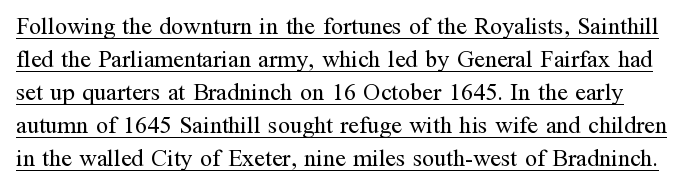
The image shows 24 px text type, upright; set normal line spacing (1.38x), normal letter spacing, underlined.
